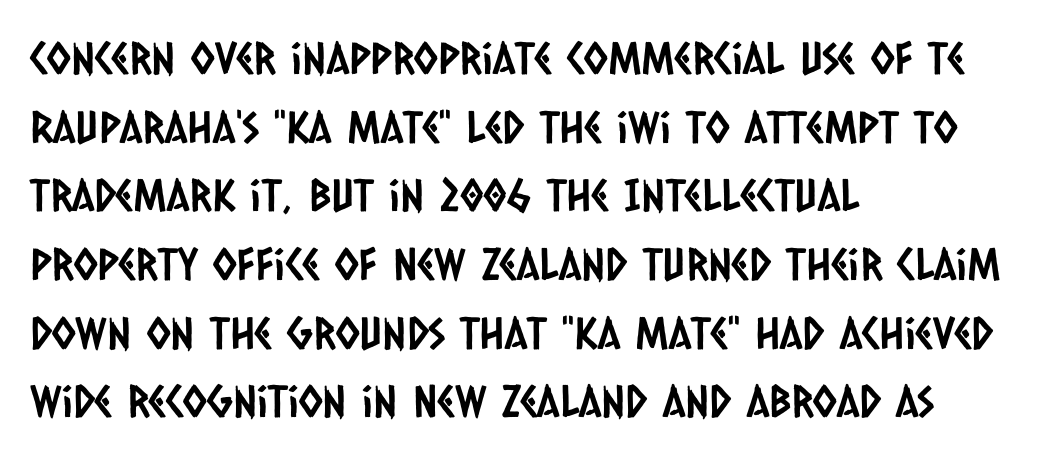
{"serif": "no", "width": "condensed", "stroke_contrast": "low", "x_height": "large", "monospaced": "no", "underline": "no", "align": "left", "line_spacing": "normal", "line_spacing_ratio": 1.56, "letter_spacing": "normal", "letter_spacing_em": 0.0, "glyph_px": 44}
